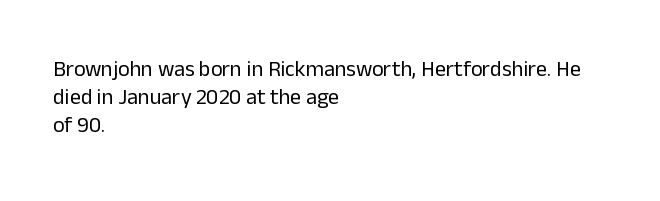
The image shows 22 px text type, upright; set left-aligned, normal line spacing (1.27x), normal letter spacing, not underlined.
